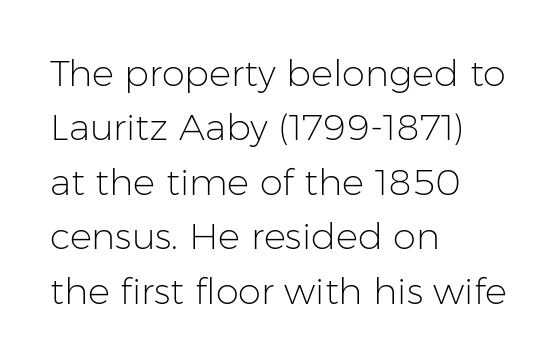
Q: Is the text bold? A: No.
Q: Is the text italic (slanted)? A: No, it is upright.
Q: Is the typeface a serif or a sans-serif typeface? A: Sans-serif.
Q: Is the text underlined? A: No.
Q: How is the paragraph aligned? A: Left-aligned.
Q: Is the spacing between letters normal or unusually wide? A: Normal.
Q: Is the spacing between lines tight, normal or loose? A: Normal.
Q: Width (condensed, normal, or wide)? A: Normal.
Q: Stroke contrast? A: Low.
Q: x-height? A: Medium.
Q: Monospaced? A: No.
